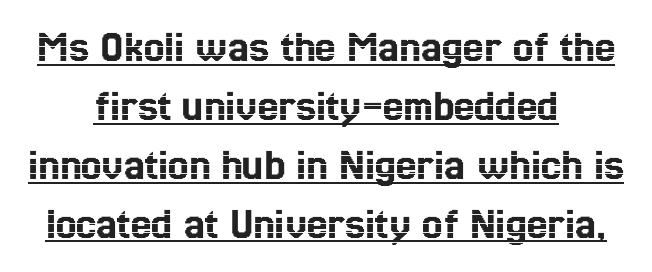
Q: Is the text italic (slanted)? A: No, it is upright.
Q: Is the text underlined? A: Yes.
Q: How is the paragraph aligned? A: Centered.
Q: Is the spacing between letters normal or unusually wide? A: Normal.
Q: Is the spacing between lines tight, normal or loose? A: Normal.
Q: Width (condensed, normal, or wide)? A: Condensed.
Q: x-height? A: Medium.
Q: Monospaced? A: No.
